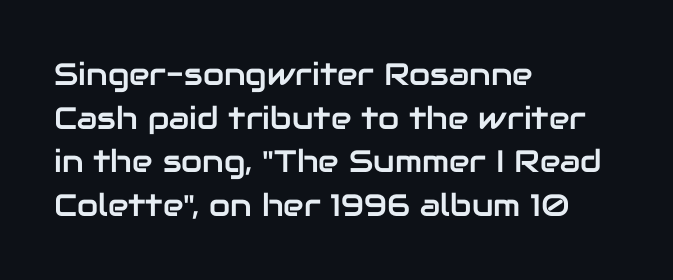
Q: Is the text italic (slanted)? A: No, it is upright.
Q: Is the typeface a serif or a sans-serif typeface? A: Sans-serif.
Q: Is the text underlined? A: No.
Q: How is the paragraph aligned? A: Left-aligned.
Q: Is the spacing between letters normal or unusually wide? A: Normal.
Q: Is the spacing between lines tight, normal or loose? A: Normal.
Q: Width (condensed, normal, or wide)? A: Normal.
Q: Stroke contrast? A: Low.
Q: x-height? A: Medium.
Q: Monospaced? A: No.
